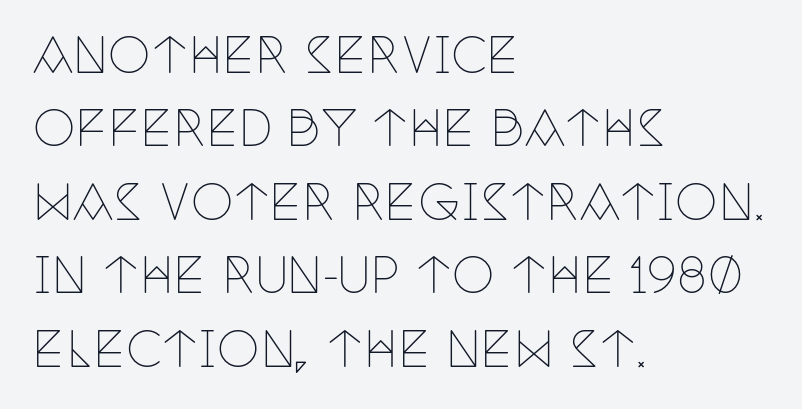
Q: Is the text bold? A: No.
Q: Is the text italic (slanted)? A: No, it is upright.
Q: Is the typeface a serif or a sans-serif typeface? A: Serif.
Q: Is the text underlined? A: No.
Q: How is the paragraph aligned? A: Left-aligned.
Q: Is the spacing between letters normal or unusually wide? A: Normal.
Q: Is the spacing between lines tight, normal or loose? A: Normal.
Q: Width (condensed, normal, or wide)? A: Condensed.
Q: Stroke contrast? A: Low.
Q: x-height? A: Large.
Q: Monospaced? A: No.
